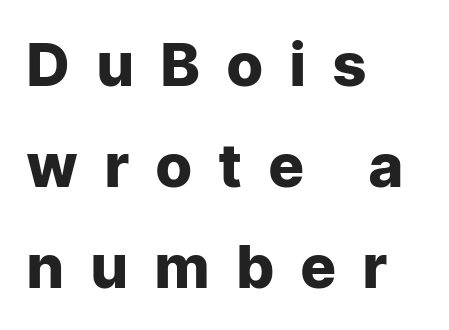
The image shows 60 px heavy sans-serif type, upright; set left-aligned, normal line spacing (1.68x), unusually wide letter spacing (+0.46 em), not underlined; low stroke contrast and a medium x-height.
